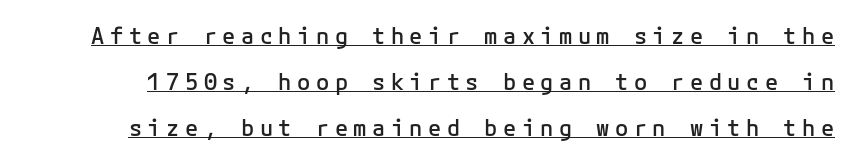
{"italic": "no", "bold": "semi", "underline": "yes", "line_spacing": "loose", "line_spacing_ratio": 2.09, "letter_spacing": "wide", "letter_spacing_em": 0.25, "glyph_px": 22}
